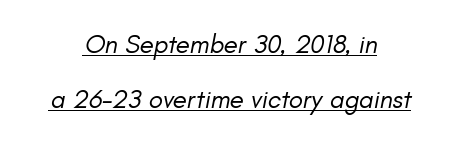
{"bold": "no", "underline": "yes", "align": "center", "line_spacing": "loose", "line_spacing_ratio": 2.11, "letter_spacing": "normal", "letter_spacing_em": 0.0, "glyph_px": 26}
